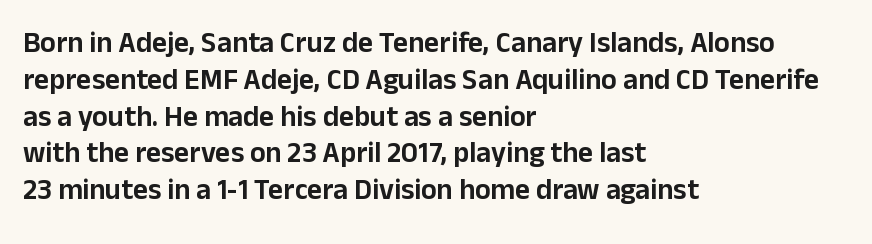
The image shows 29 px sans-serif type, upright; set left-aligned, normal line spacing (1.27x), normal letter spacing, not underlined; low stroke contrast and a medium x-height.
